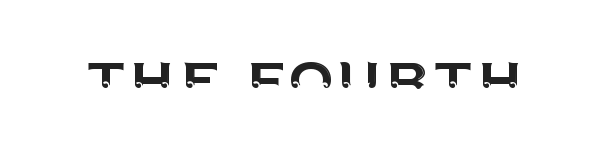
Q: Is the text italic (slanted)? A: No, it is upright.
Q: Is the typeface a serif or a sans-serif typeface? A: Sans-serif.
Q: Is the text underlined? A: No.
Q: Is the spacing between letters normal or unusually wide? A: Normal.
Q: Width (condensed, normal, or wide)? A: Normal.
Q: Stroke contrast? A: Medium.
Q: x-height? A: Large.
Q: Monospaced? A: No.
